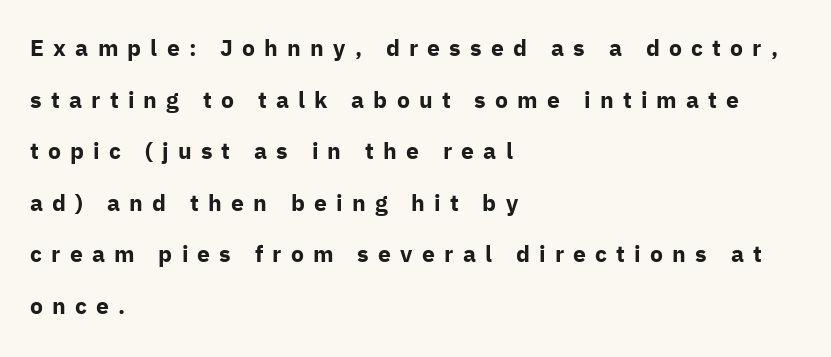
The image shows 23 px bold type, upright; set left-aligned, loose line spacing (2.24x), unusually wide letter spacing (+0.4 em), not underlined.
